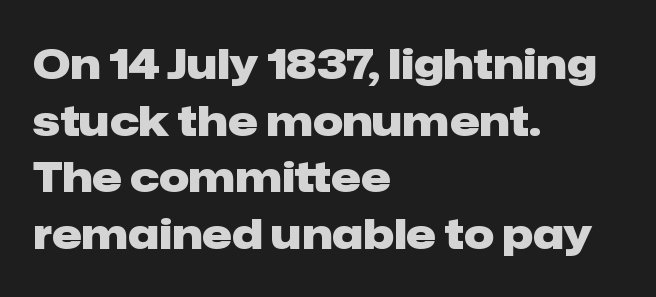
Q: Is the text bold? A: Yes.
Q: Is the text italic (slanted)? A: No, it is upright.
Q: Is the typeface a serif or a sans-serif typeface? A: Sans-serif.
Q: Is the text underlined? A: No.
Q: How is the paragraph aligned? A: Left-aligned.
Q: Is the spacing between letters normal or unusually wide? A: Normal.
Q: Is the spacing between lines tight, normal or loose? A: Normal.
Q: Width (condensed, normal, or wide)? A: Normal.
Q: Stroke contrast? A: Low.
Q: x-height? A: Medium.
Q: Monospaced? A: No.
